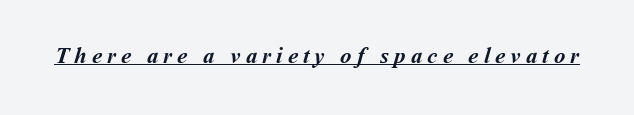
Decoration check: the copy is underlined. The font is running at its bold setting. Here the glyphs are tracked loosely, breaking word shapes into spaced letters.
